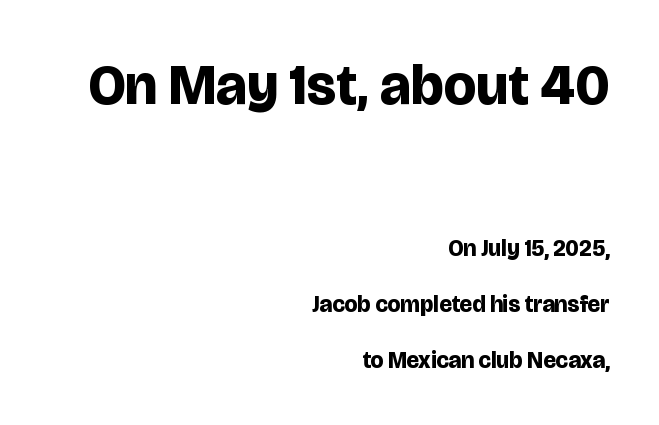
The face used here is rendered with its standard letterfit. Stroke thickness is high; the sample reads as a true bold. You could not count columns in this text — the font is proportionally spaced. The letters carry no serifs — their stems end cleanly without finishing strokes. How would I describe the line gaps? Wide and relaxed.
